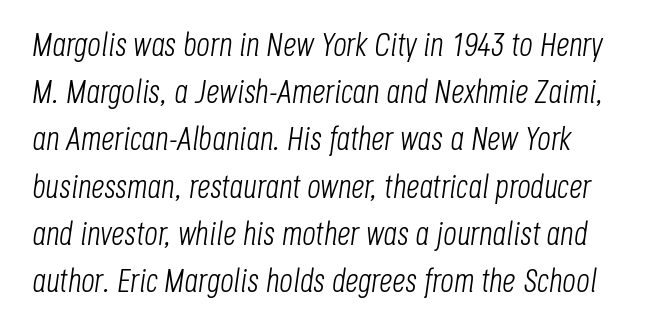
Successive baselines arrive at the customary interval. The typesetting does not lean heavy: it is not bold. How are the letters spaced? Ordinarily, with no added tracking. Italic: yes, the glyphs are oblique. Descenders hang freely into open space. The face used here is proportionally spaced, like ordinary book or web type.
